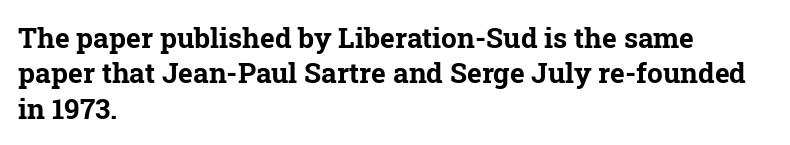
{"serif": "yes", "italic": "no", "bold": "yes", "weight": "bold", "width": "normal", "stroke_contrast": "low", "x_height": "medium", "monospaced": "no", "underline": "no", "align": "left", "line_spacing": "normal", "line_spacing_ratio": 1.26, "letter_spacing": "normal", "letter_spacing_em": 0.0, "glyph_px": 28}
